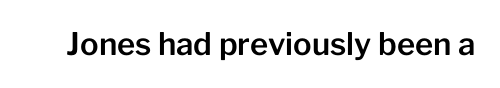
The image shows 31 px sans-serif type, upright; set normal letter spacing, not underlined; low stroke contrast and a medium x-height.
